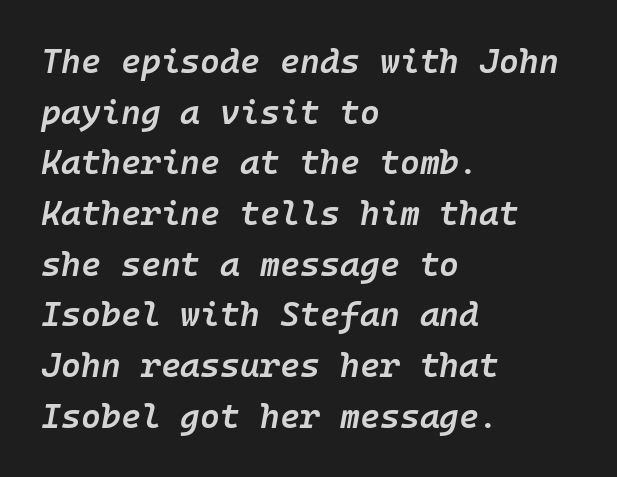
The image shows 34 px semibold type, italic (leaning right); set left-aligned, normal line spacing (1.49x), normal letter spacing, not underlined; low stroke contrast and a medium x-height.
